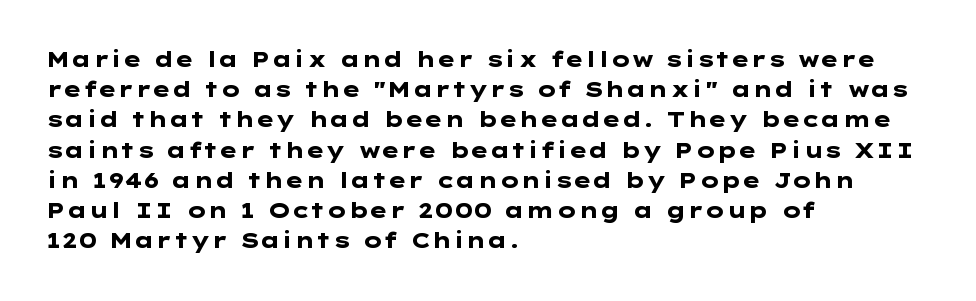
Emphasis by weight is at full strength: bold. Compared with typical body copy, the letter spacing here is the same. The passage shown is not underscored anywhere. Each new line begins a customary step beneath the previous one.
